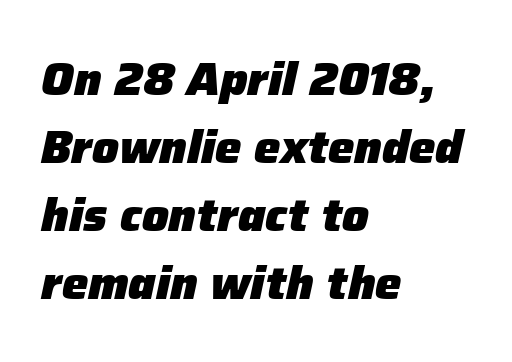
The image shows 47 px heavy type, italic (leaning right); set left-aligned, normal line spacing (1.45x), normal letter spacing, not underlined; low stroke contrast and a medium x-height.
